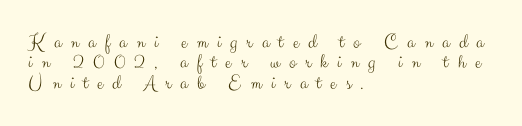
Q: Is the text bold? A: No.
Q: Is the text italic (slanted)? A: Yes.
Q: Is the text underlined? A: No.
Q: How is the paragraph aligned? A: Left-aligned.
Q: Is the spacing between letters normal or unusually wide? A: Unusually wide.
Q: Is the spacing between lines tight, normal or loose? A: Tight.
